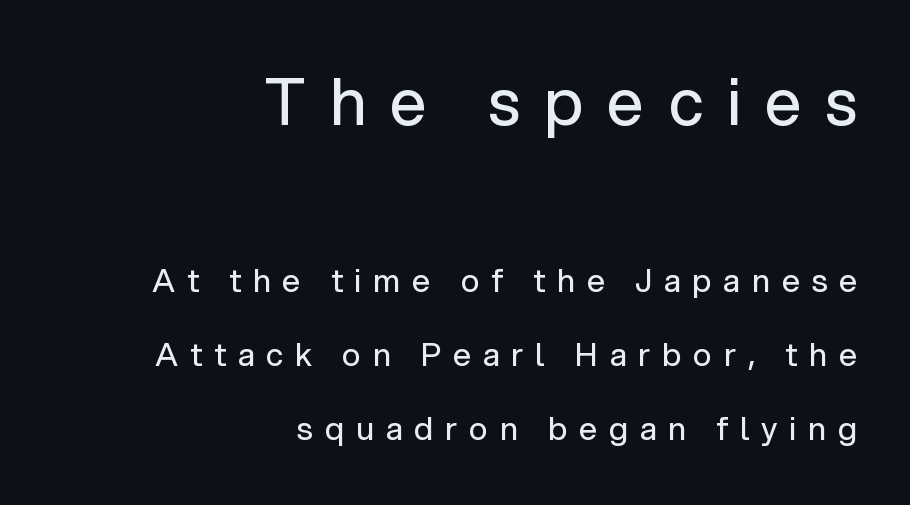
Q: Is the text bold? A: No.
Q: Is the text italic (slanted)? A: No, it is upright.
Q: Is the typeface a serif or a sans-serif typeface? A: Sans-serif.
Q: Is the text underlined? A: No.
Q: How is the paragraph aligned? A: Right-aligned.
Q: Is the spacing between letters normal or unusually wide? A: Unusually wide.
Q: Is the spacing between lines tight, normal or loose? A: Loose.
Q: Which block of text is set in a larger size, the first (top) or the second (bottom)? A: The first (top) one.
Q: Width (condensed, normal, or wide)? A: Normal.
Q: Stroke contrast? A: Low.
Q: x-height? A: Medium.
Q: Monospaced? A: No.
